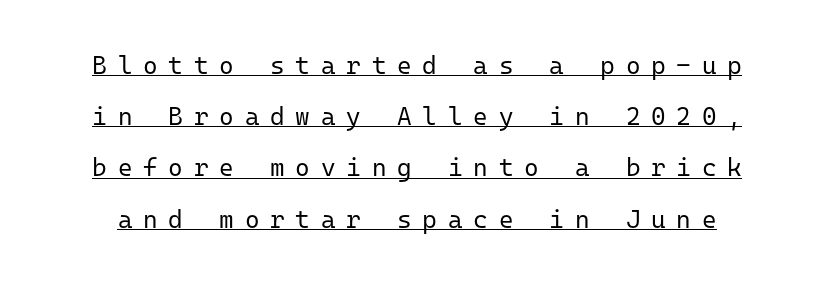
{"italic": "no", "bold": "no", "underline": "yes", "line_spacing": "loose", "line_spacing_ratio": 2.05, "letter_spacing": "wide", "letter_spacing_em": 0.43, "glyph_px": 25}
